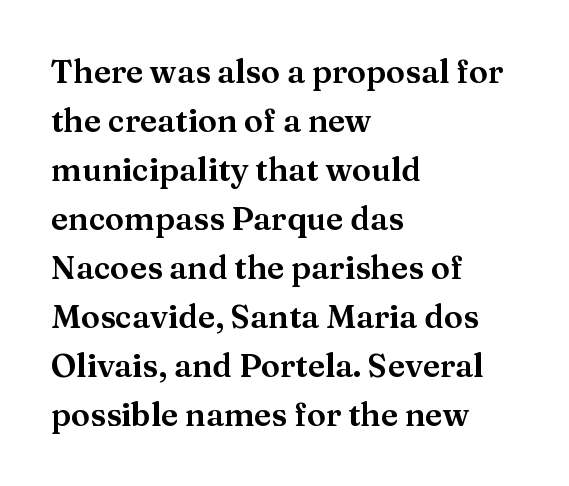
{"serif": "yes", "italic": "no", "width": "normal", "stroke_contrast": "medium", "x_height": "medium", "monospaced": "no", "underline": "no", "align": "left", "line_spacing": "normal", "line_spacing_ratio": 1.53, "letter_spacing": "normal", "letter_spacing_em": 0.0, "glyph_px": 32}
